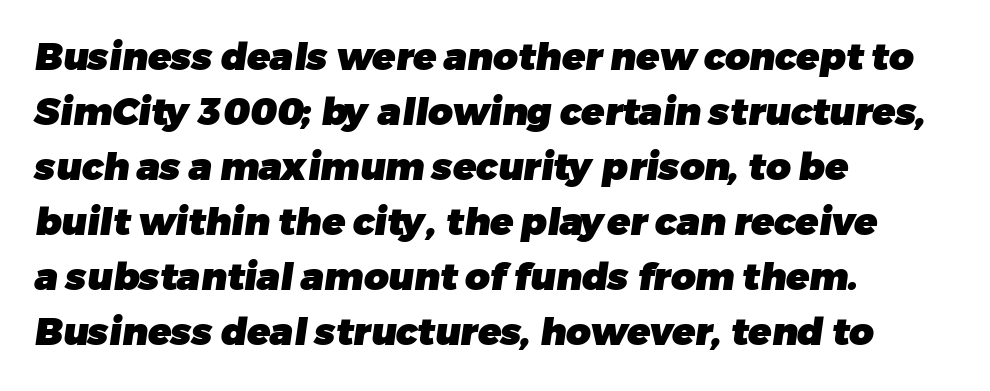
Q: Is the text bold? A: Yes.
Q: Is the typeface a serif or a sans-serif typeface? A: Sans-serif.
Q: Is the text underlined? A: No.
Q: How is the paragraph aligned? A: Left-aligned.
Q: Is the spacing between letters normal or unusually wide? A: Normal.
Q: Is the spacing between lines tight, normal or loose? A: Normal.
Q: Width (condensed, normal, or wide)? A: Normal.
Q: Stroke contrast? A: Low.
Q: x-height? A: Medium.
Q: Monospaced? A: No.
